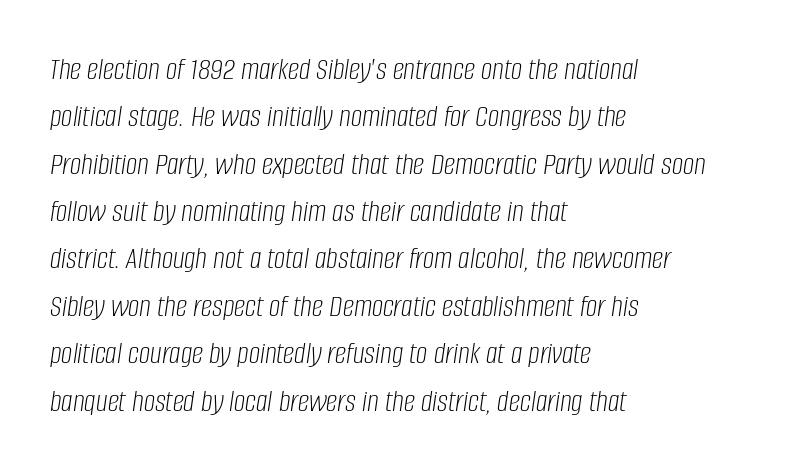
{"italic": "yes", "lean": "right", "slant_degrees": 8, "bold": "no", "weight": "light", "width": "condensed", "stroke_contrast": "low", "x_height": "large", "monospaced": "no", "underline": "no", "align": "left", "line_spacing": "normal", "line_spacing_ratio": 1.48, "letter_spacing": "normal", "letter_spacing_em": 0.0, "glyph_px": 32}
